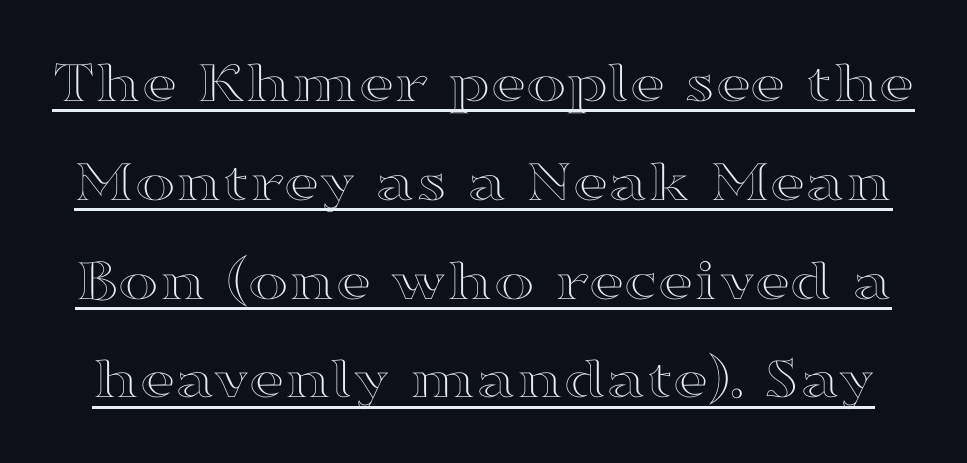
{"italic": "no", "width": "wide", "x_height": "medium", "monospaced": "no", "underline": "yes", "line_spacing": "normal", "line_spacing_ratio": 1.62, "letter_spacing": "normal", "letter_spacing_em": 0.0, "glyph_px": 61}
